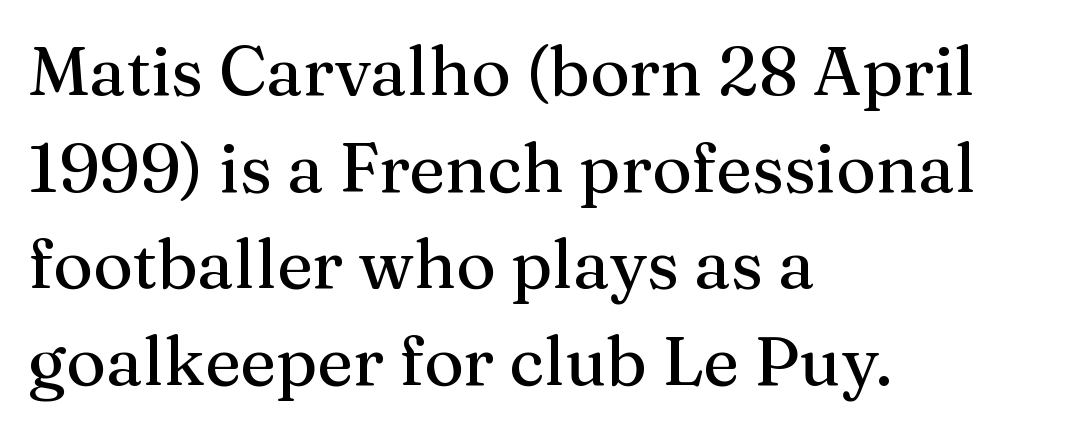
The image shows 68 px serif type, upright; set left-aligned, normal line spacing (1.42x), normal letter spacing, not underlined; medium stroke contrast and a medium x-height.
